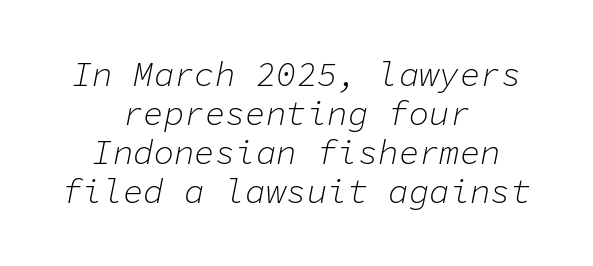
You could barely slide anything between these rows. Fixed-width glyphs throughout — classic coding-font behaviour. The paragraph shown floats in the horizontal middle. The passage shown is not underscored anywhere. Slanted lettering throughout. Each stroke keeps to a modest, everyday thickness or less.
